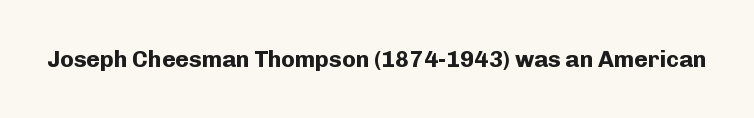
Notice how thick the strokes are: this is what a full bold looks like. In terms of letterspacing, this is plain default setting. The specimen omits any rule beneath the text block's lines. The lettering stays uniformly vertical, giving the passage a roman look.
